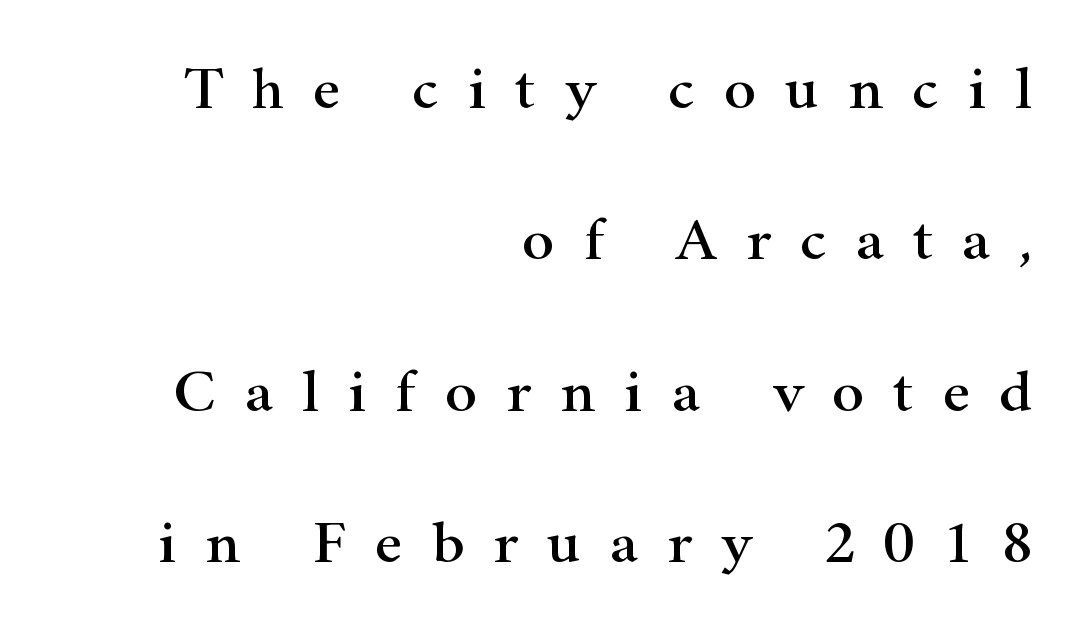
In terms of leading, this rendering errs on the spacious side. The area under the type is left untouched. This sample uses a serif face. These lines are set flush right with a ragged left edge. Think of a printed novel: that variable character pitch is what you see here.
